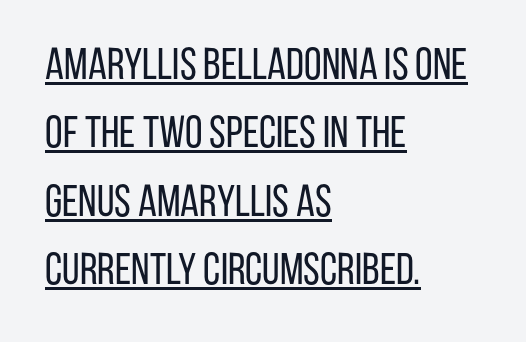
What kind of face is this? One without serifs — a sans. Has an underline been added? It has. Unbolded letterforms with no extra heft. Line beginnings align vertically; line endings do not. Character widths vary here, with narrow letters taking less room than wide ones.
